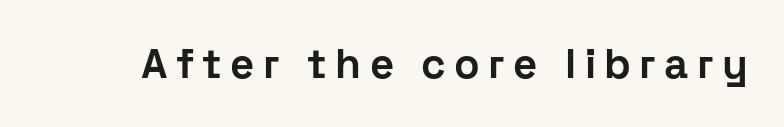
Q: Is the text bold? A: Yes.
Q: Is the text italic (slanted)? A: No, it is upright.
Q: Is the typeface a serif or a sans-serif typeface? A: Sans-serif.
Q: Is the text underlined? A: No.
Q: Is the spacing between letters normal or unusually wide? A: Unusually wide.
Q: Width (condensed, normal, or wide)? A: Normal.
Q: Stroke contrast? A: Low.
Q: x-height? A: Medium.
Q: Monospaced? A: No.
